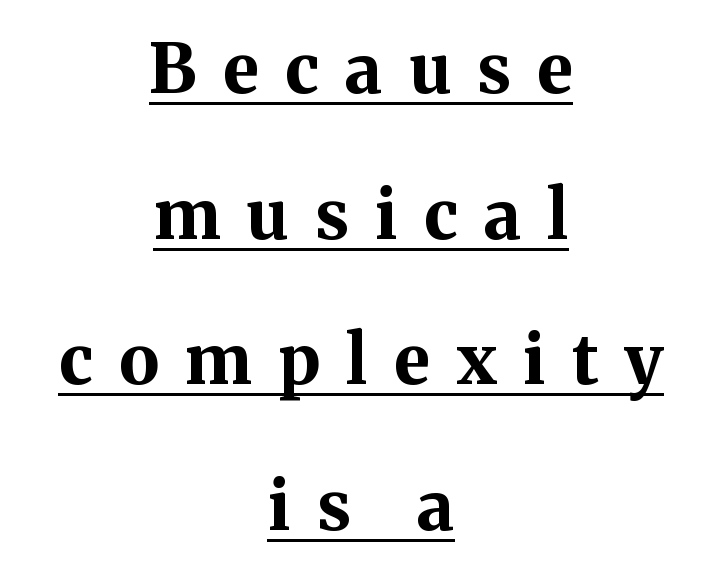
{"serif": "yes", "italic": "no", "bold": "yes", "weight": "bold", "width": "normal", "stroke_contrast": "medium", "x_height": "medium", "monospaced": "no", "underline": "yes", "align": "center", "line_spacing": "loose", "line_spacing_ratio": 2.14, "letter_spacing": "wide", "letter_spacing_em": 0.39, "glyph_px": 68}
